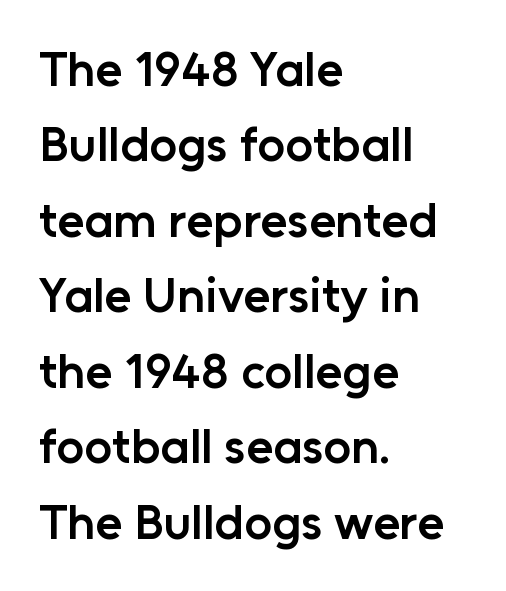
Q: Is the text bold? A: Semi-bold.
Q: Is the text italic (slanted)? A: No, it is upright.
Q: Is the typeface a serif or a sans-serif typeface? A: Sans-serif.
Q: Is the text underlined? A: No.
Q: How is the paragraph aligned? A: Left-aligned.
Q: Is the spacing between letters normal or unusually wide? A: Normal.
Q: Is the spacing between lines tight, normal or loose? A: Normal.
Q: Width (condensed, normal, or wide)? A: Normal.
Q: Stroke contrast? A: Low.
Q: x-height? A: Medium.
Q: Monospaced? A: No.
